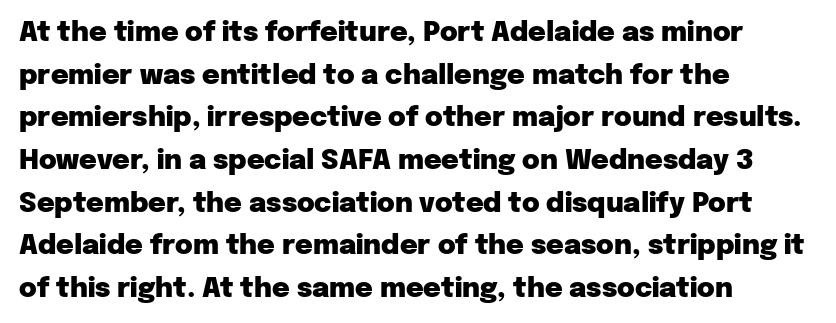
The image shows 27 px bold type, upright; set left-aligned, normal line spacing (1.58x), normal letter spacing, not underlined.
